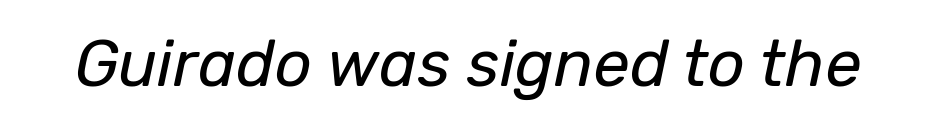
The image shows 65 px regular-weight type, italic (leaning right); set normal letter spacing, not underlined; low stroke contrast and a medium x-height.
